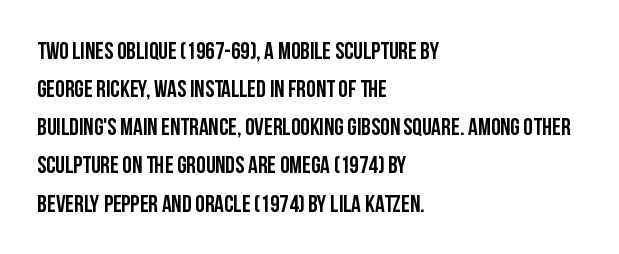
Q: Is the text italic (slanted)? A: No, it is upright.
Q: Is the text underlined? A: No.
Q: How is the paragraph aligned? A: Left-aligned.
Q: Is the spacing between letters normal or unusually wide? A: Normal.
Q: Is the spacing between lines tight, normal or loose? A: Normal.
